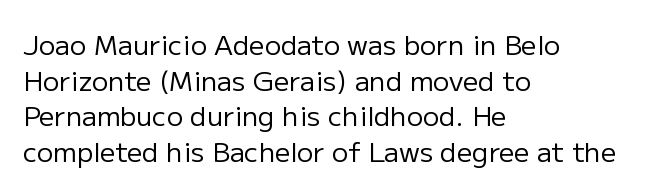
The image shows 27 px text type, upright; set left-aligned, normal line spacing (1.32x), normal letter spacing, not underlined.
